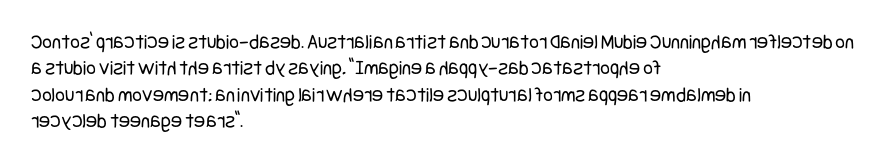
{"italic": "no", "bold": "no", "underline": "no", "align": "left", "line_spacing": "normal", "line_spacing_ratio": 1.26, "letter_spacing": "normal", "letter_spacing_em": 0.0, "glyph_px": 21}
